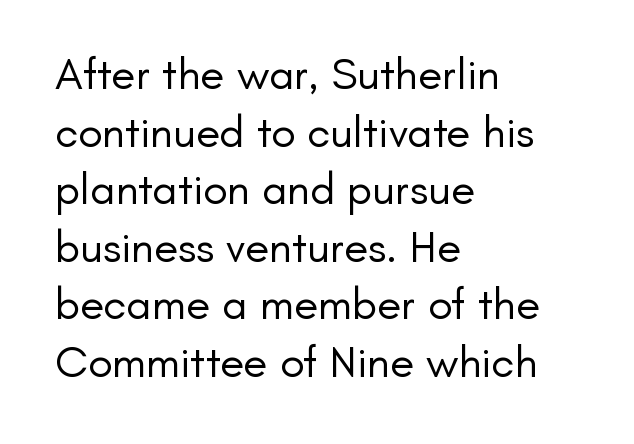
Q: Is the text bold? A: No.
Q: Is the text italic (slanted)? A: No, it is upright.
Q: Is the typeface a serif or a sans-serif typeface? A: Sans-serif.
Q: Is the text underlined? A: No.
Q: How is the paragraph aligned? A: Left-aligned.
Q: Is the spacing between letters normal or unusually wide? A: Normal.
Q: Is the spacing between lines tight, normal or loose? A: Normal.
Q: Width (condensed, normal, or wide)? A: Normal.
Q: Stroke contrast? A: Low.
Q: x-height? A: Small.
Q: Monospaced? A: No.
